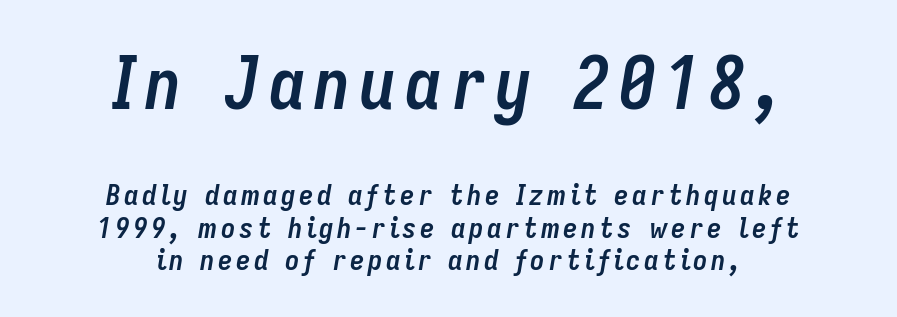
The image shows 73 px semibold, condensed type, italic (leaning right); set centered, tight line spacing (1.11x), not underlined; the first (top) block is 2.52x larger; low stroke contrast and a medium x-height.
